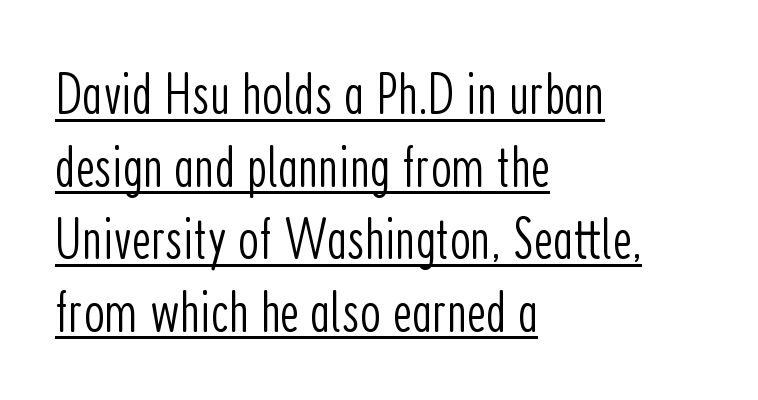
Q: Is the text bold? A: No.
Q: Is the text italic (slanted)? A: No, it is upright.
Q: Is the typeface a serif or a sans-serif typeface? A: Sans-serif.
Q: Is the text underlined? A: Yes.
Q: How is the paragraph aligned? A: Left-aligned.
Q: Is the spacing between letters normal or unusually wide? A: Normal.
Q: Width (condensed, normal, or wide)? A: Condensed.
Q: Stroke contrast? A: Low.
Q: x-height? A: Medium.
Q: Monospaced? A: No.
